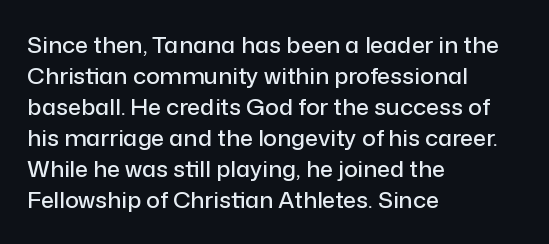
{"italic": "no", "underline": "no", "align": "left", "line_spacing": "normal", "line_spacing_ratio": 1.35, "letter_spacing": "normal", "letter_spacing_em": 0.0, "glyph_px": 23}
